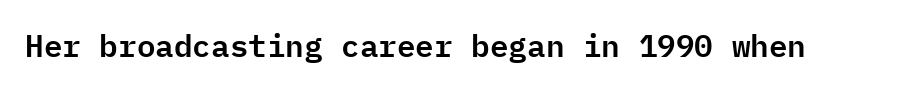
Q: Is the text italic (slanted)? A: No, it is upright.
Q: Is the typeface a serif or a sans-serif typeface? A: Sans-serif.
Q: Is the text underlined? A: No.
Q: Is the spacing between letters normal or unusually wide? A: Normal.
Q: Width (condensed, normal, or wide)? A: Normal.
Q: Stroke contrast? A: Low.
Q: x-height? A: Medium.
Q: Monospaced? A: Yes.
